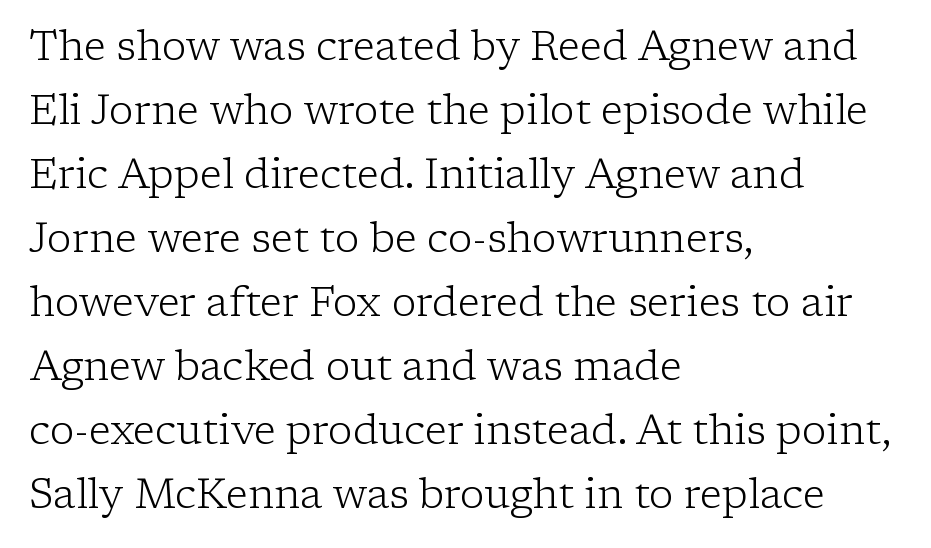
The image shows 41 px light serif type, upright; set left-aligned, normal line spacing (1.56x), normal letter spacing, not underlined; low stroke contrast and a medium x-height.
